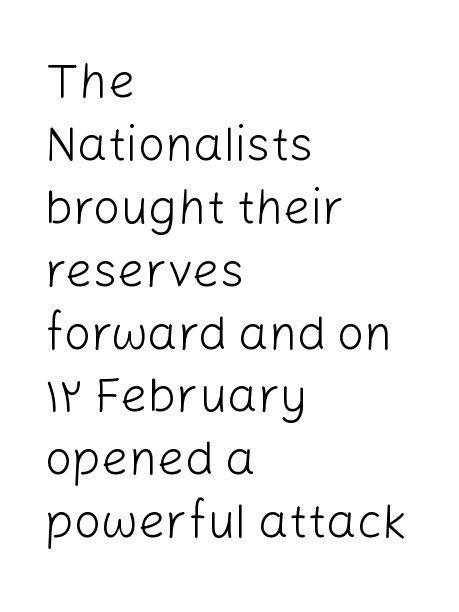
{"serif": "no", "italic": "no", "bold": "no", "weight": "light", "width": "normal", "stroke_contrast": "low", "x_height": "medium", "monospaced": "no", "underline": "no", "align": "left", "line_spacing": "normal", "line_spacing_ratio": 1.31, "letter_spacing": "normal", "letter_spacing_em": 0.0, "glyph_px": 48}
